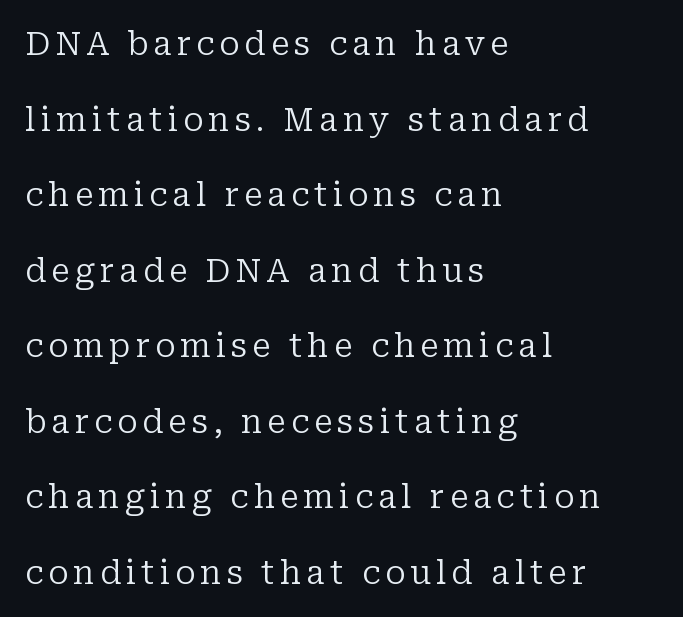
Q: Is the text bold? A: No.
Q: Is the text italic (slanted)? A: No, it is upright.
Q: Is the typeface a serif or a sans-serif typeface? A: Serif.
Q: Is the text underlined? A: No.
Q: How is the paragraph aligned? A: Left-aligned.
Q: Is the spacing between lines tight, normal or loose? A: Loose.
Q: Width (condensed, normal, or wide)? A: Normal.
Q: Stroke contrast? A: Low.
Q: x-height? A: Medium.
Q: Monospaced? A: No.
